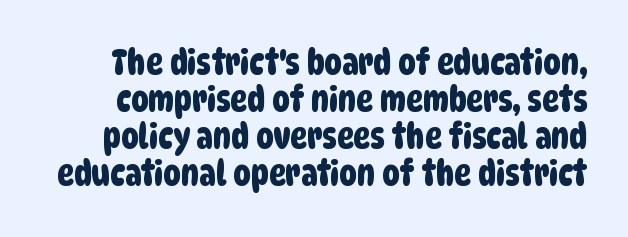
Leading: reduced. Words appear dense and cohesive because spacing is normal. The type family on display is of the sans-serif kind. The baseline area is clear. Looks like regular typesetting: each glyph gets only the width it needs.
